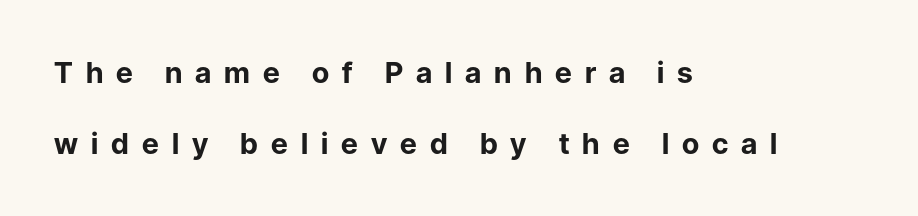
The image shows 29 px bold sans-serif type, upright; set left-aligned, loose line spacing (2.46x), unusually wide letter spacing (+0.45 em), not underlined; low stroke contrast and a medium x-height.
